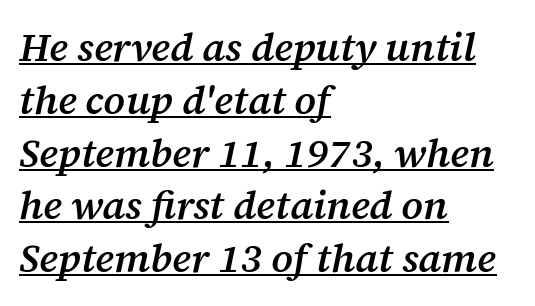
The image shows 40 px semibold serif type, italic (leaning right); set left-aligned, normal line spacing (1.32x), normal letter spacing, underlined; medium stroke contrast and a medium x-height.
